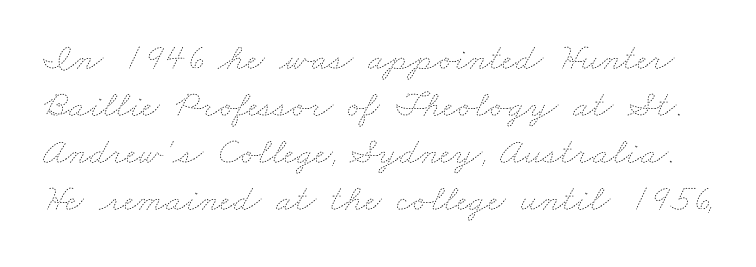
The image shows 38 px thin, wide type; set line spacing 1.24x, normal letter spacing, not underlined; low stroke contrast and a small x-height.
